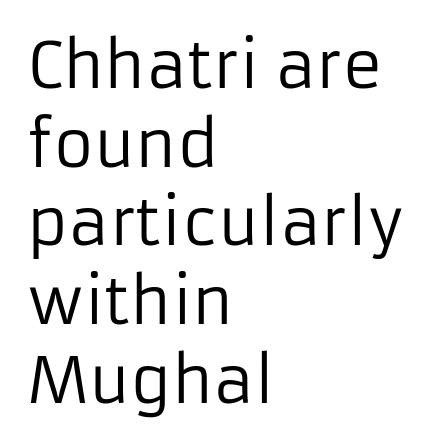
The image shows 62 px regular-weight sans-serif type, upright; set left-aligned, normal line spacing (1.27x), normal letter spacing, not underlined; low stroke contrast and a medium x-height.
